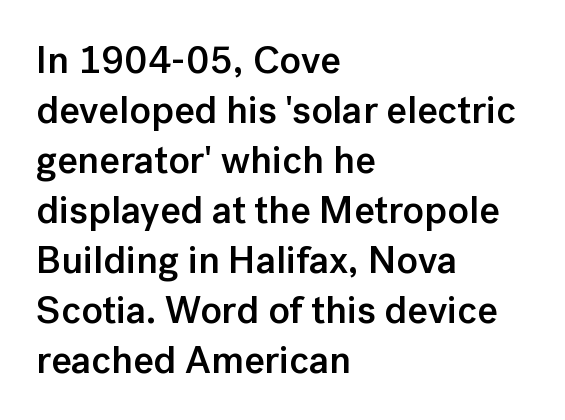
A typesetter would call this proportional, since set widths differ per character. The rendering shows plain stroke endings on the letterforms — a sans-serif design. Notice how the passage keeps a crisp vertical edge on the left only. There is no visible air inserted between adjacent glyphs. This is the regular roman posture of the typeface. The characters look somewhat weighty, a semibold short of true bold.
